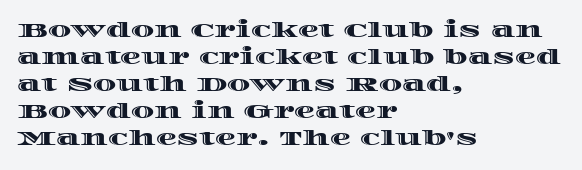
The image shows 21 px text type, upright; set left-aligned, normal line spacing (1.29x), normal letter spacing, not underlined.
